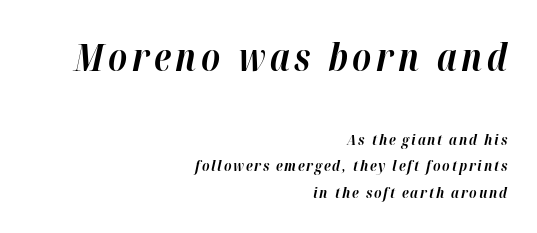
The image shows 38 px bold type, italic (leaning right); set right-aligned, line spacing 1.77x, not underlined; the first (top) block is 2.53x larger; high stroke contrast and a medium x-height.
